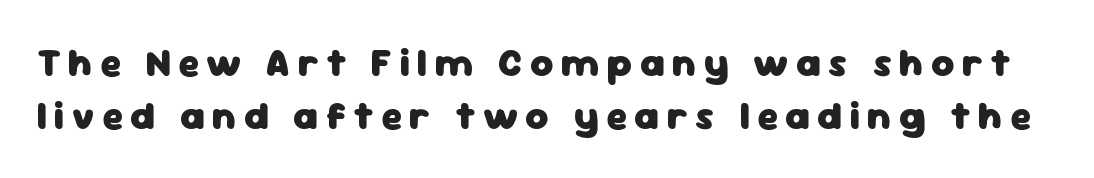
{"serif": "no", "italic": "no", "bold": "yes", "weight": "heavy", "width": "normal", "stroke_contrast": "low", "x_height": "medium", "monospaced": "no", "underline": "no", "line_spacing": "normal", "line_spacing_ratio": 1.35, "glyph_px": 39}
